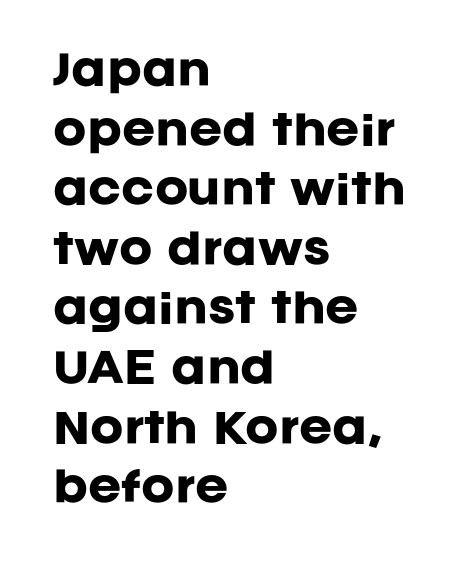
{"serif": "no", "italic": "no", "bold": "yes", "weight": "heavy", "width": "normal", "stroke_contrast": "low", "x_height": "large", "monospaced": "no", "underline": "no", "align": "left", "line_spacing": "normal", "line_spacing_ratio": 1.49, "letter_spacing": "normal", "letter_spacing_em": 0.0, "glyph_px": 40}
